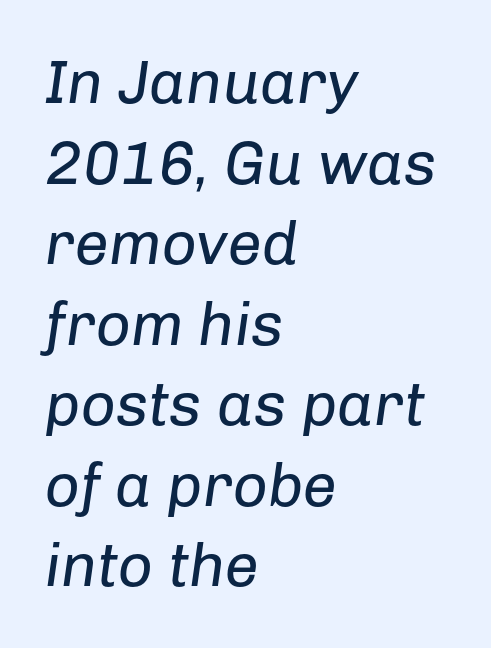
The image shows 61 px regular-weight type, italic (leaning right); set left-aligned, normal line spacing (1.32x), normal letter spacing, not underlined; low stroke contrast and a medium x-height.
